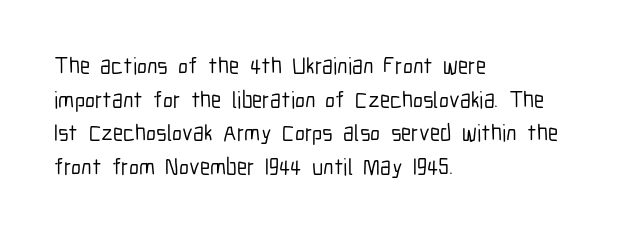
{"italic": "no", "underline": "no", "align": "left", "line_spacing": "normal", "line_spacing_ratio": 1.46, "letter_spacing": "normal", "letter_spacing_em": 0.0, "glyph_px": 23}
